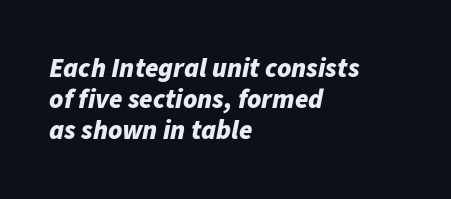
Tracking here is standard; glyphs follow each other at the usual distance. Heavy, bold letterforms. The paragraph has a hard left edge and a soft right edge. Horizontal bands of white between lines are thin slivers. In terms of posture, this sample is oblique.
